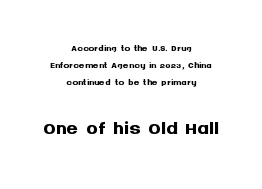
{"serif": "no", "italic": "no", "bold": "yes", "weight": "semibold", "width": "normal", "stroke_contrast": "medium", "x_height": "large", "monospaced": "no", "underline": "no", "align": "center", "line_spacing_ratio": 1.22, "letter_spacing": "normal", "letter_spacing_em": 0.0, "larger_block": "second", "size_ratio": 2.07, "glyph_px": 29}
